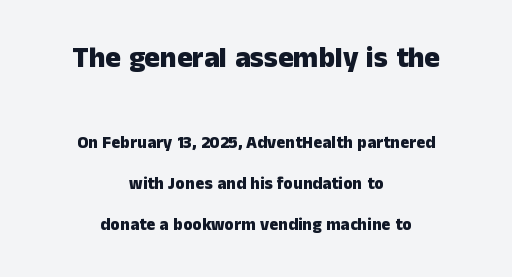
The image shows 29 px heavy sans-serif type, upright; set centered, loose line spacing (2.41x), normal letter spacing, not underlined; the first (top) block is 1.71x larger; low stroke contrast and a medium x-height.
